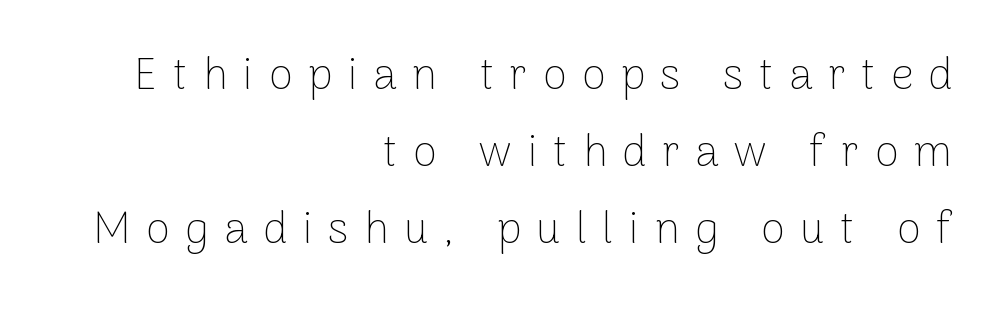
{"serif": "no", "italic": "no", "bold": "no", "weight": "thin", "width": "normal", "stroke_contrast": "low", "x_height": "medium", "monospaced": "no", "underline": "no", "align": "right", "line_spacing_ratio": 1.75, "letter_spacing": "wide", "letter_spacing_em": 0.35, "glyph_px": 44}
